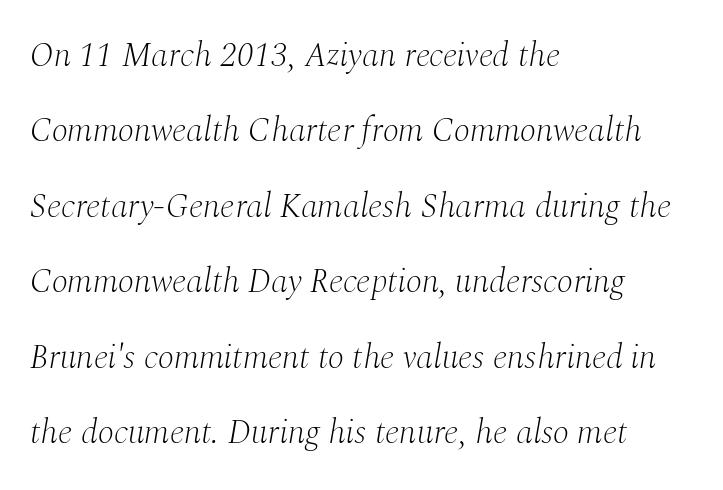
{"serif": "yes", "italic": "yes", "lean": "right", "slant_degrees": 10, "bold": "no", "weight": "light", "width": "normal", "stroke_contrast": "medium", "x_height": "medium", "monospaced": "no", "underline": "no", "align": "left", "line_spacing": "loose", "line_spacing_ratio": 2.22, "letter_spacing": "normal", "letter_spacing_em": 0.0, "glyph_px": 34}
